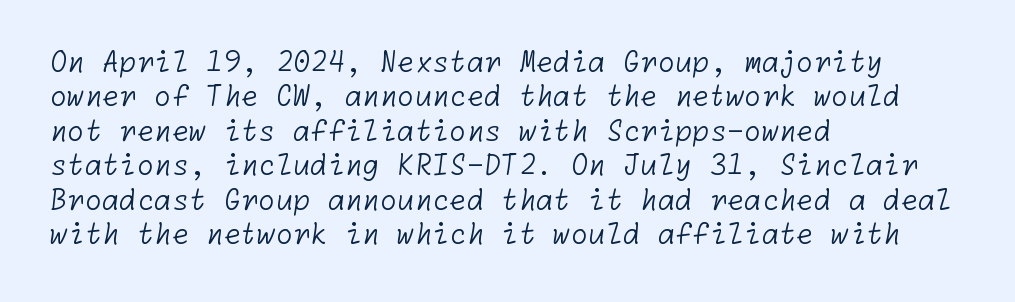
A light-to-regular cut is what we see here. Tracking value appears to be zero — textbook default spacing. Descender tails drop into unmarked territory. Caption: multi-line text, flush left, ragged right. No feet cap the strokes, marking this as sans-serif type.
